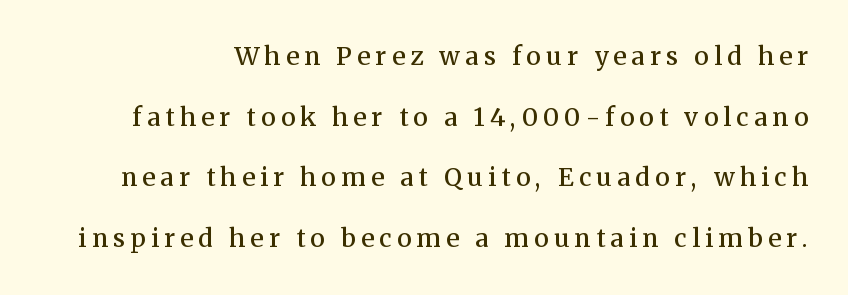
Q: Is the text bold? A: Semi-bold.
Q: Is the text italic (slanted)? A: No, it is upright.
Q: Is the text underlined? A: No.
Q: Is the spacing between letters normal or unusually wide? A: Unusually wide.
Q: Is the spacing between lines tight, normal or loose? A: Loose.
